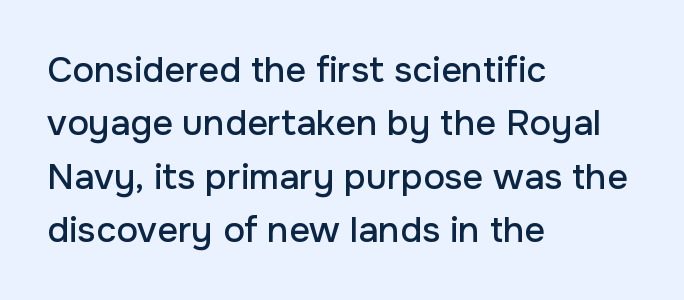
Check the space under the baseline: it is left empty. This sample uses an upright cut, with every glyph sitting square on the baseline. Interline gaps are of average width in this sample. Caption: standard tracking, unaltered. The rendering shows plain stroke endings on the letterforms — a sans-serif design.
